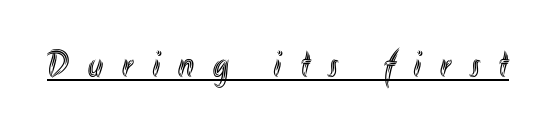
Q: Is the text italic (slanted)? A: Yes.
Q: Is the text underlined? A: Yes.
Q: Is the spacing between letters normal or unusually wide? A: Unusually wide.
Q: Width (condensed, normal, or wide)? A: Condensed.
Q: x-height? A: Small.
Q: Monospaced? A: No.
